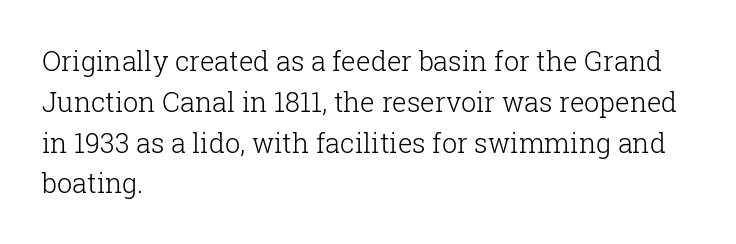
The passage shown stacks its lines at a standard gap. Plain, unruled lines of type. Summary of weight: not heavy and not bold. The rendering keeps characters at their native spacing. Notice how the stems are strictly vertical — no italics here.
